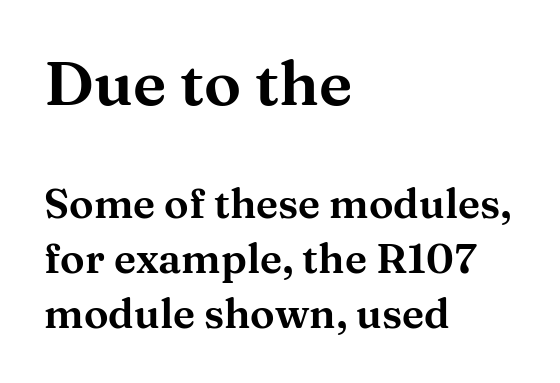
Q: Is the text italic (slanted)? A: No, it is upright.
Q: Is the typeface a serif or a sans-serif typeface? A: Serif.
Q: Is the text underlined? A: No.
Q: How is the paragraph aligned? A: Left-aligned.
Q: Is the spacing between letters normal or unusually wide? A: Normal.
Q: Is the spacing between lines tight, normal or loose? A: Normal.
Q: Which block of text is set in a larger size, the first (top) or the second (bottom)? A: The first (top) one.
Q: Width (condensed, normal, or wide)? A: Wide.
Q: Stroke contrast? A: Medium.
Q: x-height? A: Medium.
Q: Monospaced? A: No.
